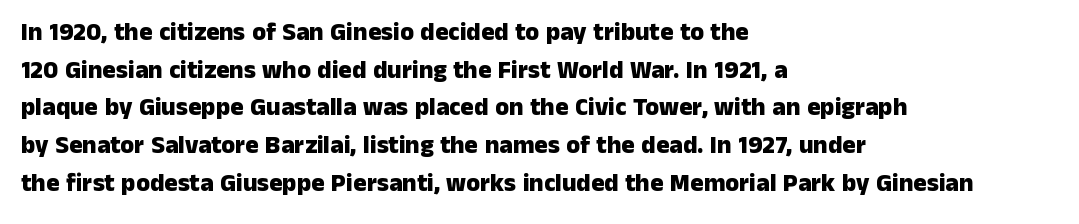
Q: Is the text bold? A: Yes.
Q: Is the text italic (slanted)? A: No, it is upright.
Q: Is the text underlined? A: No.
Q: How is the paragraph aligned? A: Left-aligned.
Q: Is the spacing between letters normal or unusually wide? A: Normal.
Q: Is the spacing between lines tight, normal or loose? A: Normal.
